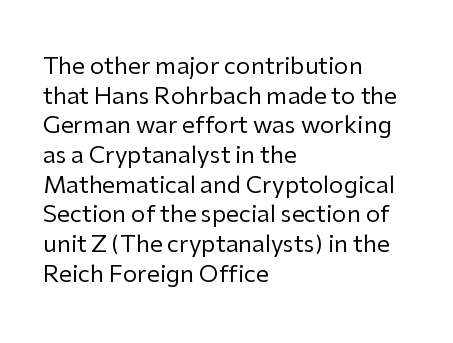
Q: Is the text bold? A: No.
Q: Is the text italic (slanted)? A: No, it is upright.
Q: Is the text underlined? A: No.
Q: How is the paragraph aligned? A: Left-aligned.
Q: Is the spacing between letters normal or unusually wide? A: Normal.
Q: Is the spacing between lines tight, normal or loose? A: Normal.
